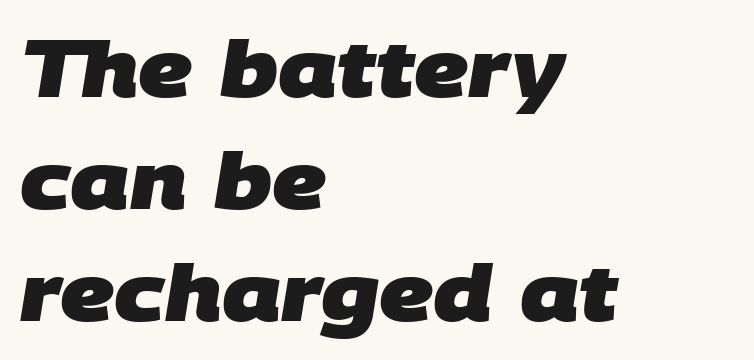
Descenders hang freely into open space. Caption: multi-line text, flush left, ragged right. The strokes are fattened all the way to bold. Are there feet on the stems? There aren't — it's a sans.
